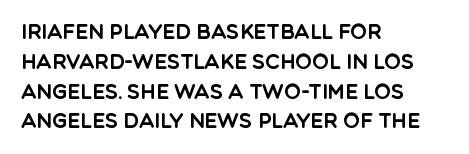
{"italic": "no", "underline": "no", "align": "left", "line_spacing": "normal", "line_spacing_ratio": 1.49, "letter_spacing": "normal", "letter_spacing_em": 0.0, "glyph_px": 20}
